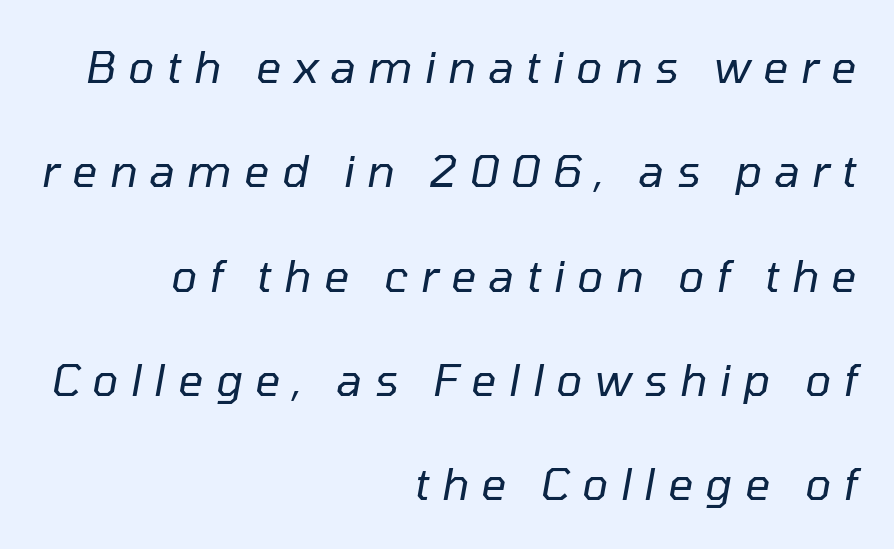
The image shows 44 px regular-weight type, italic (leaning right); set right-aligned, loose line spacing (2.37x), unusually wide letter spacing (+0.28 em), not underlined; low stroke contrast and a medium x-height.
